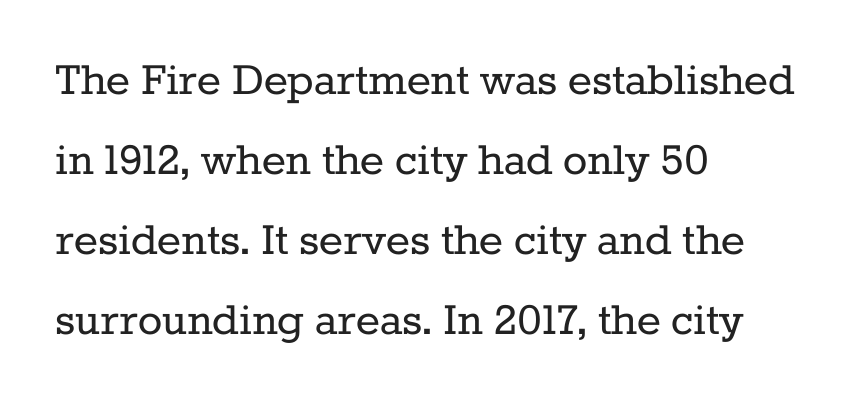
{"serif": "yes", "italic": "no", "bold": "no", "weight": "regular", "width": "normal", "stroke_contrast": "low", "x_height": "medium", "monospaced": "no", "underline": "no", "align": "left", "line_spacing": "normal", "line_spacing_ratio": 1.57, "letter_spacing": "normal", "letter_spacing_em": 0.0, "glyph_px": 51}
